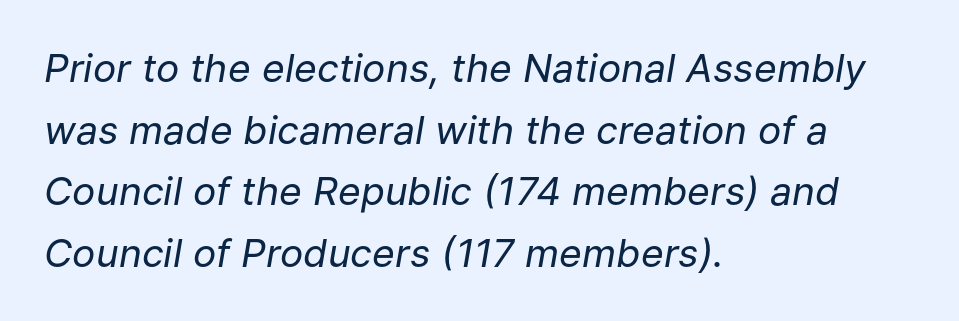
The image shows 39 px regular-weight type, italic (leaning right); set left-aligned, normal line spacing (1.58x), normal letter spacing, not underlined; low stroke contrast and a medium x-height.
